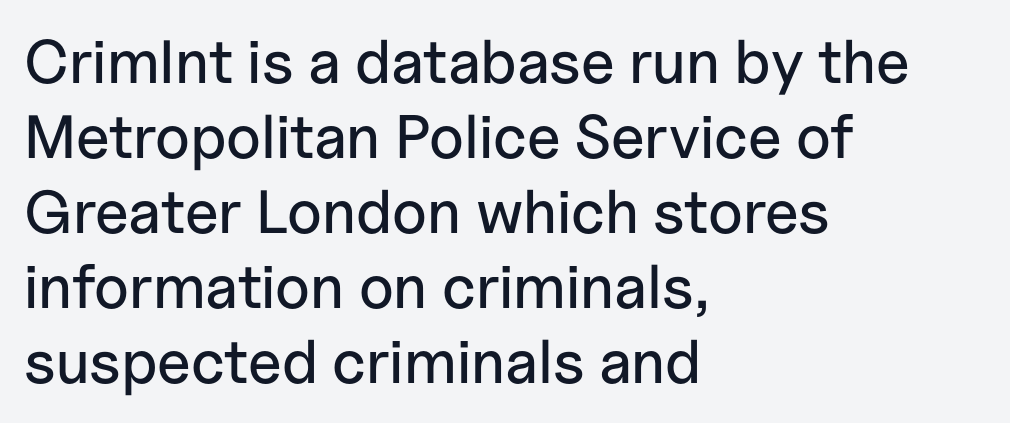
Q: Is the text italic (slanted)? A: No, it is upright.
Q: Is the typeface a serif or a sans-serif typeface? A: Sans-serif.
Q: Is the text underlined? A: No.
Q: How is the paragraph aligned? A: Left-aligned.
Q: Is the spacing between letters normal or unusually wide? A: Normal.
Q: Width (condensed, normal, or wide)? A: Normal.
Q: Stroke contrast? A: Low.
Q: x-height? A: Medium.
Q: Monospaced? A: No.
